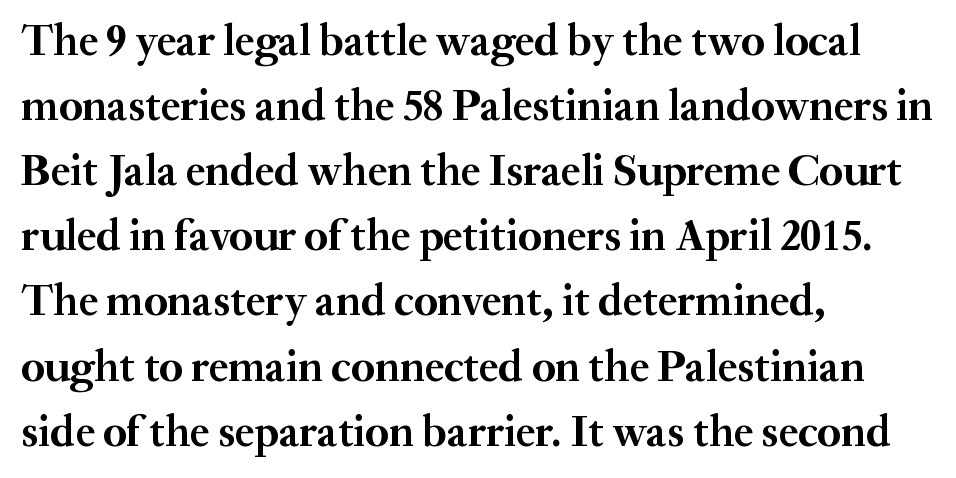
The image shows 44 px semibold serif type, upright; set left-aligned, normal line spacing (1.48x), normal letter spacing, not underlined; medium stroke contrast and a small x-height.
